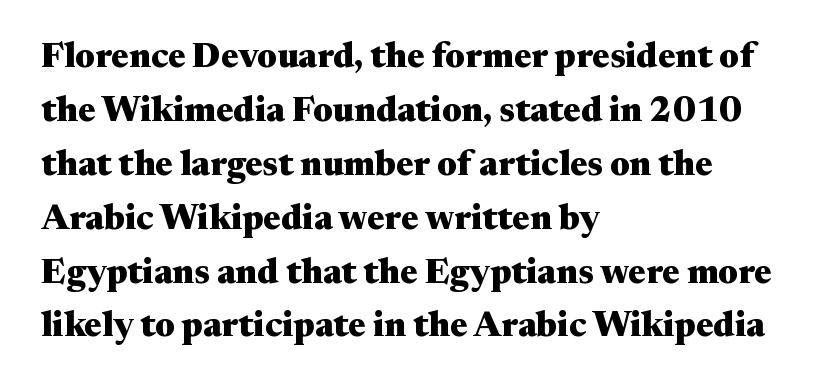
Q: Is the text bold? A: Yes.
Q: Is the text italic (slanted)? A: No, it is upright.
Q: Is the typeface a serif or a sans-serif typeface? A: Serif.
Q: Is the text underlined? A: No.
Q: How is the paragraph aligned? A: Left-aligned.
Q: Is the spacing between letters normal or unusually wide? A: Normal.
Q: Is the spacing between lines tight, normal or loose? A: Normal.
Q: Width (condensed, normal, or wide)? A: Wide.
Q: Stroke contrast? A: Medium.
Q: x-height? A: Medium.
Q: Monospaced? A: No.
